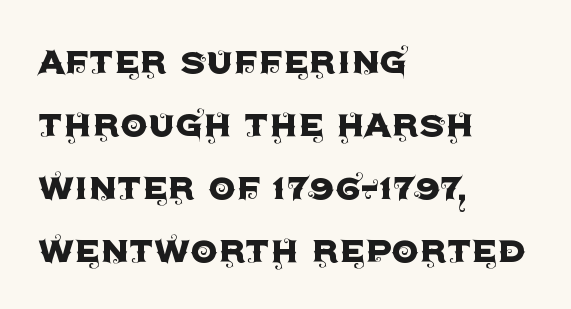
Q: Is the text italic (slanted)? A: No, it is upright.
Q: Is the typeface a serif or a sans-serif typeface? A: Sans-serif.
Q: Is the text underlined? A: No.
Q: How is the paragraph aligned? A: Left-aligned.
Q: Is the spacing between letters normal or unusually wide? A: Normal.
Q: Is the spacing between lines tight, normal or loose? A: Normal.
Q: Width (condensed, normal, or wide)? A: Normal.
Q: x-height? A: Large.
Q: Monospaced? A: No.
